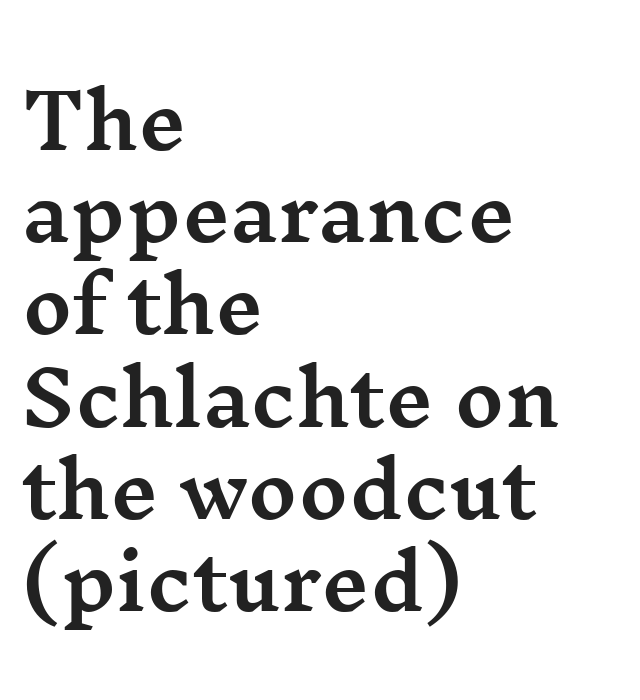
The image shows 75 px wide serif type, upright; set left-aligned, line spacing 1.23x, normal letter spacing, not underlined; medium stroke contrast and a medium x-height.
